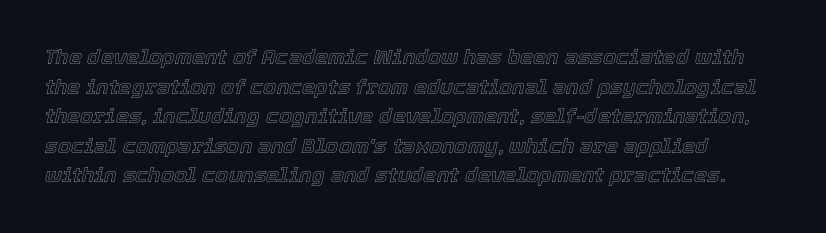
The space directly below the letters is spotless. The letters sit at their default tracking, neither squeezed nor spread. Vertical spacing — default. The axis of the letterforms is tilted away from vertical.
